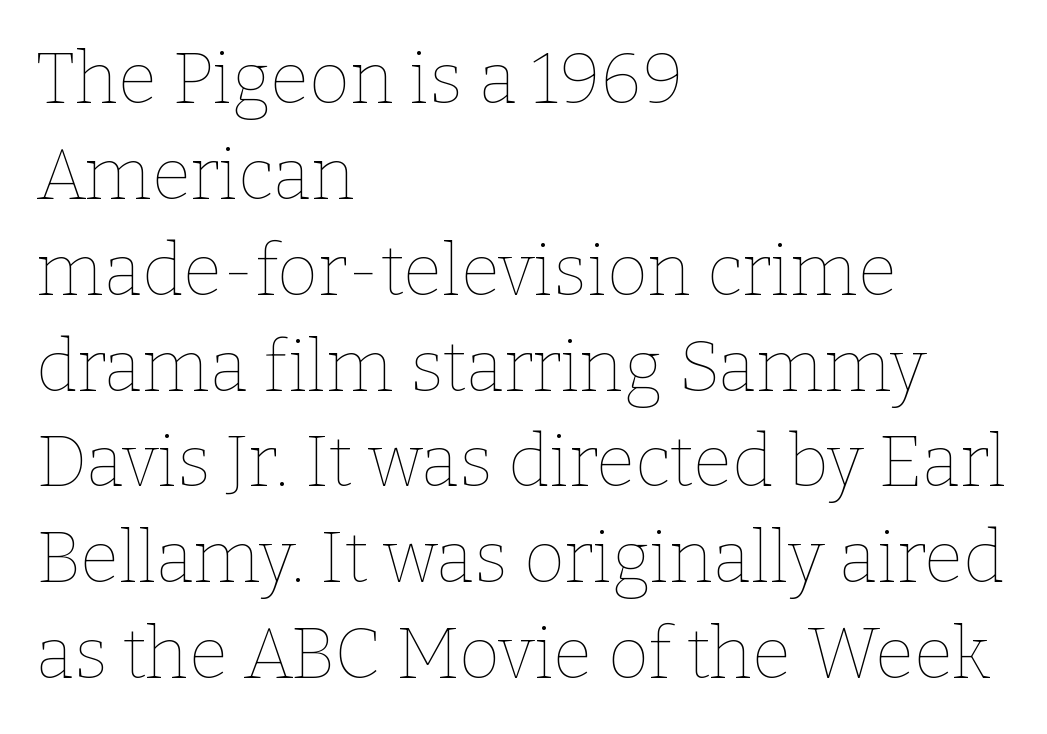
The image shows 71 px thin type, upright; set left-aligned, normal line spacing (1.35x), normal letter spacing, not underlined; low stroke contrast and a medium x-height.
